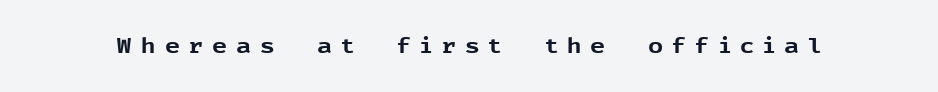
Q: Is the text bold? A: Yes.
Q: Is the text italic (slanted)? A: No, it is upright.
Q: Is the text underlined? A: No.
Q: Is the spacing between letters normal or unusually wide? A: Unusually wide.
